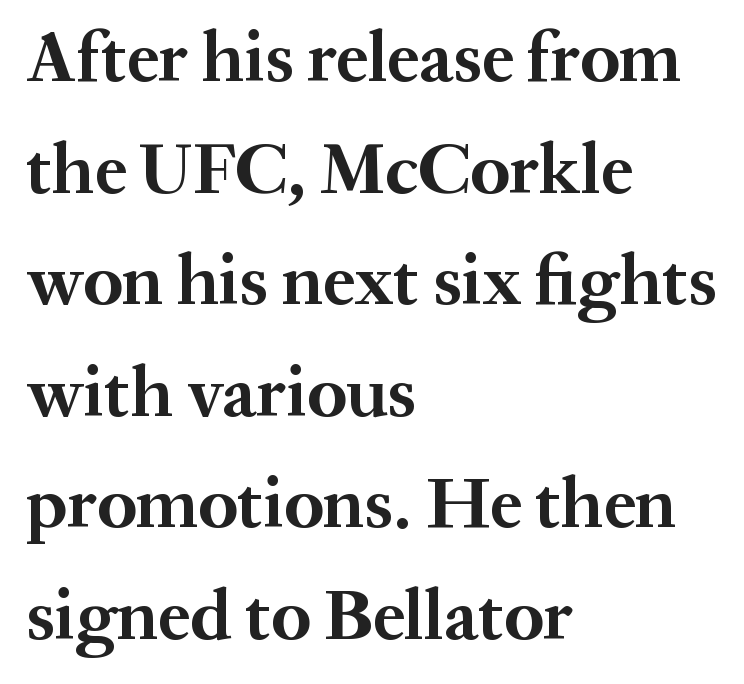
Q: Is the text bold? A: Yes.
Q: Is the text italic (slanted)? A: No, it is upright.
Q: Is the typeface a serif or a sans-serif typeface? A: Serif.
Q: Is the text underlined? A: No.
Q: How is the paragraph aligned? A: Left-aligned.
Q: Is the spacing between letters normal or unusually wide? A: Normal.
Q: Is the spacing between lines tight, normal or loose? A: Normal.
Q: Width (condensed, normal, or wide)? A: Normal.
Q: Stroke contrast? A: Medium.
Q: x-height? A: Medium.
Q: Monospaced? A: No.
